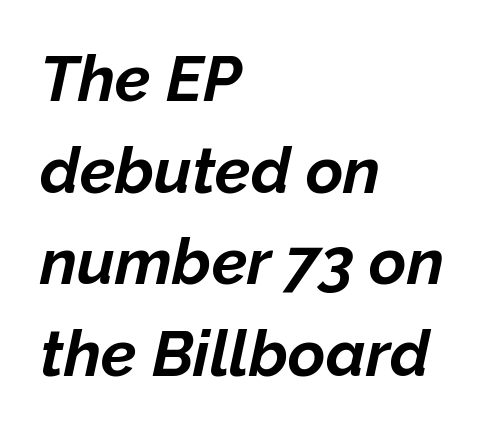
Q: Is the text bold? A: Yes.
Q: Is the text italic (slanted)? A: Yes, it leans right by about 12 degrees.
Q: Is the text underlined? A: No.
Q: How is the paragraph aligned? A: Left-aligned.
Q: Is the spacing between letters normal or unusually wide? A: Normal.
Q: Is the spacing between lines tight, normal or loose? A: Normal.
Q: Width (condensed, normal, or wide)? A: Normal.
Q: Stroke contrast? A: Low.
Q: x-height? A: Medium.
Q: Monospaced? A: No.
